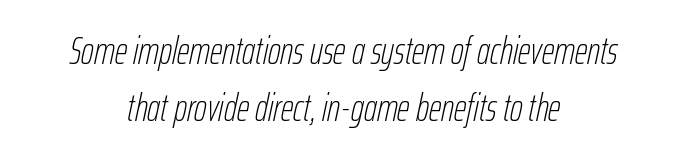
The image shows 39 px thin, condensed type, italic (leaning right); set centered, normal line spacing (1.45x), normal letter spacing, not underlined; low stroke contrast and a medium x-height.
